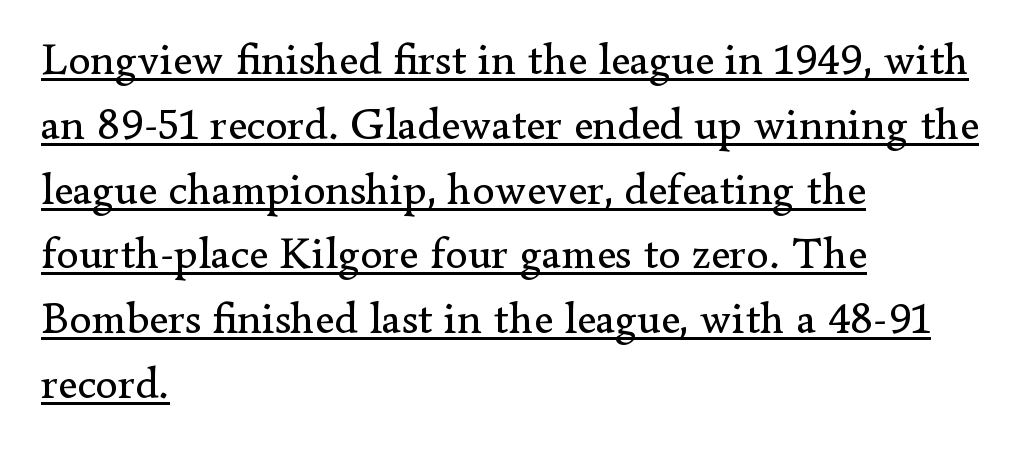
The image shows 45 px regular-weight serif type, upright; set left-aligned, normal line spacing (1.44x), normal letter spacing, underlined; low stroke contrast and a small x-height.
